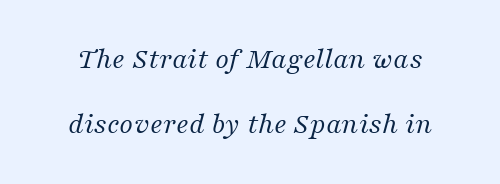
Standard letterfit; no display-style spreading of the glyphs. Stems here are at most as thick as an everyday book face. Just letters on the line, the space beneath them empty. Varying glyph widths throughout — classic text-font behaviour. Designer's note — italics engaged.
